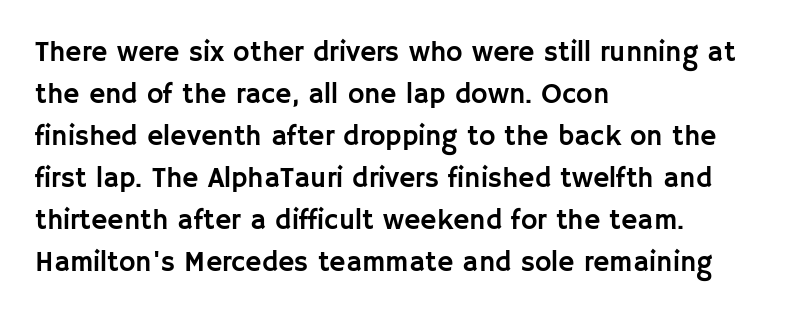
Q: Is the text italic (slanted)? A: No, it is upright.
Q: Is the typeface a serif or a sans-serif typeface? A: Sans-serif.
Q: Is the text underlined? A: No.
Q: How is the paragraph aligned? A: Left-aligned.
Q: Is the spacing between letters normal or unusually wide? A: Normal.
Q: Is the spacing between lines tight, normal or loose? A: Normal.
Q: Width (condensed, normal, or wide)? A: Normal.
Q: Stroke contrast? A: Low.
Q: x-height? A: Large.
Q: Monospaced? A: No.
